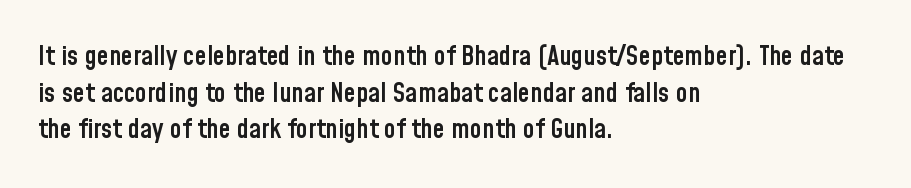
{"italic": "no", "bold": "semi", "underline": "no", "align": "left", "line_spacing": "normal", "line_spacing_ratio": 1.36, "letter_spacing": "normal", "letter_spacing_em": 0.0, "glyph_px": 27}
